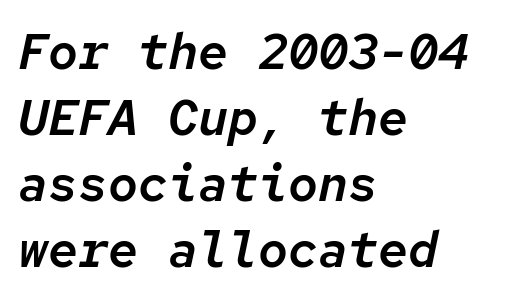
The image shows 50 px text type, italic (leaning right), monospaced; set left-aligned, normal line spacing (1.32x), normal letter spacing, not underlined; low stroke contrast and a medium x-height.
